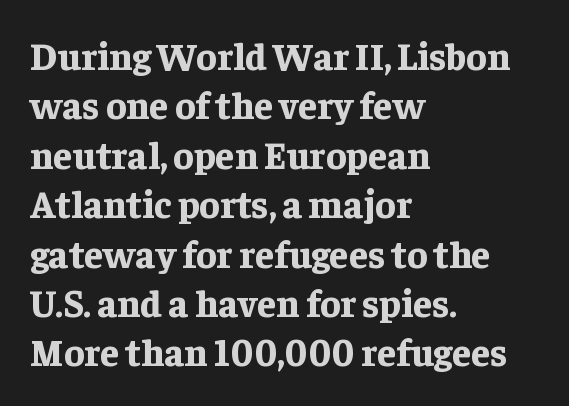
Strokes here are thick enough to call this a true bold. The passage shown has conventional tracking throughout. Spacing verdict: proportional, widths tailored to each character. Reading down the column, the eye jumps a familiar distance to each next line. A roman cut, with each character standing at attention. Unlike a clean sans, this face finishes its strokes with serifs.
